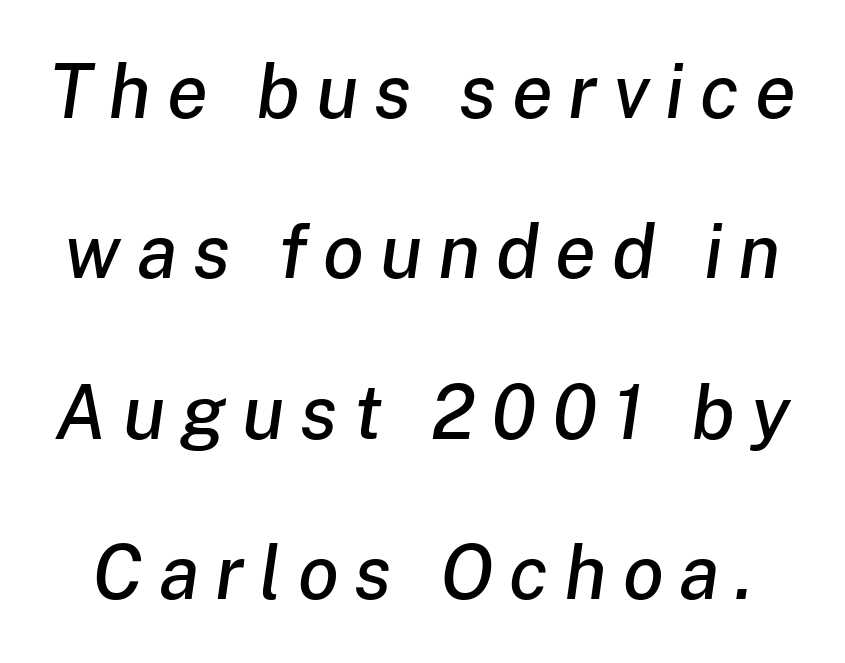
{"italic": "yes", "lean": "right", "slant_degrees": 8, "width": "normal", "stroke_contrast": "low", "x_height": "medium", "monospaced": "no", "underline": "no", "line_spacing": "loose", "line_spacing_ratio": 2.14, "letter_spacing": "wide", "letter_spacing_em": 0.21, "glyph_px": 75}
